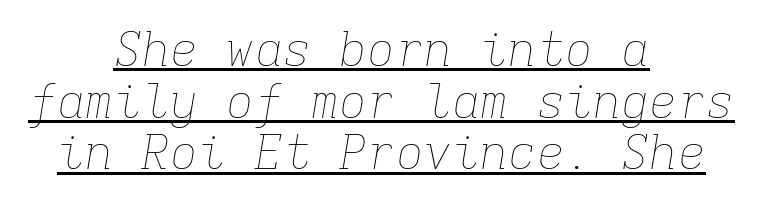
{"italic": "yes", "lean": "right", "slant_degrees": 9, "bold": "no", "weight": "thin", "width": "normal", "stroke_contrast": "low", "x_height": "medium", "monospaced": "yes", "underline": "yes", "align": "center", "line_spacing": "tight", "line_spacing_ratio": 1.1, "letter_spacing": "normal", "letter_spacing_em": 0.0, "glyph_px": 47}
